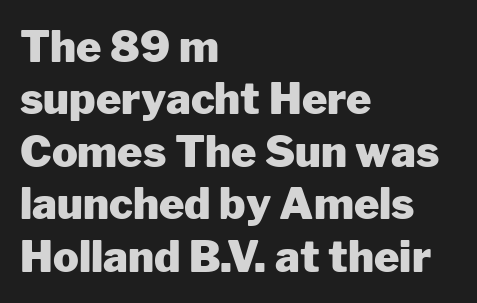
Q: Is the text bold? A: Yes.
Q: Is the text italic (slanted)? A: No, it is upright.
Q: Is the typeface a serif or a sans-serif typeface? A: Sans-serif.
Q: Is the text underlined? A: No.
Q: How is the paragraph aligned? A: Left-aligned.
Q: Is the spacing between letters normal or unusually wide? A: Normal.
Q: Width (condensed, normal, or wide)? A: Normal.
Q: Stroke contrast? A: Low.
Q: x-height? A: Medium.
Q: Monospaced? A: No.
